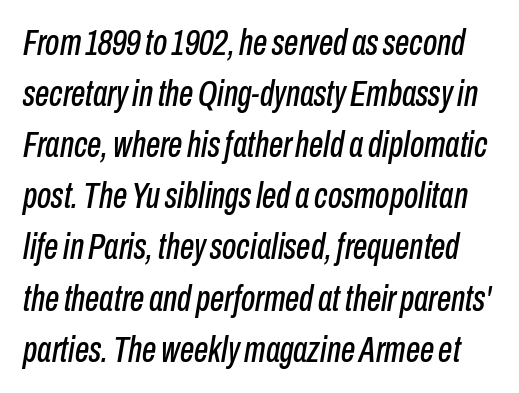
Q: Is the text italic (slanted)? A: Yes, it leans right by about 10 degrees.
Q: Is the text underlined? A: No.
Q: Is the spacing between letters normal or unusually wide? A: Normal.
Q: Is the spacing between lines tight, normal or loose? A: Normal.
Q: Width (condensed, normal, or wide)? A: Condensed.
Q: Stroke contrast? A: Low.
Q: x-height? A: Medium.
Q: Monospaced? A: No.
